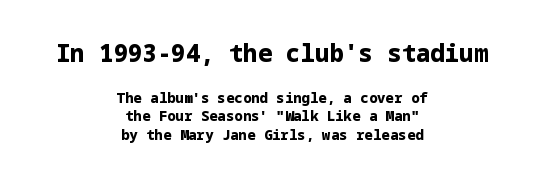
Q: Is the text bold? A: Yes.
Q: Is the text italic (slanted)? A: No, it is upright.
Q: Is the text underlined? A: No.
Q: How is the paragraph aligned? A: Centered.
Q: Is the spacing between letters normal or unusually wide? A: Normal.
Q: Is the spacing between lines tight, normal or loose? A: Normal.
Q: Which block of text is set in a larger size, the first (top) or the second (bottom)? A: The first (top) one.
